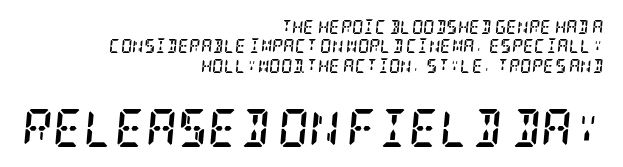
Designer's note — italics engaged. The area under the type is left untouched. Thick stems and heavy bowls — unmistakably bold. Tracking value appears to be zero — textbook default spacing. The face used here is seriffed, in the tradition of book romans.
